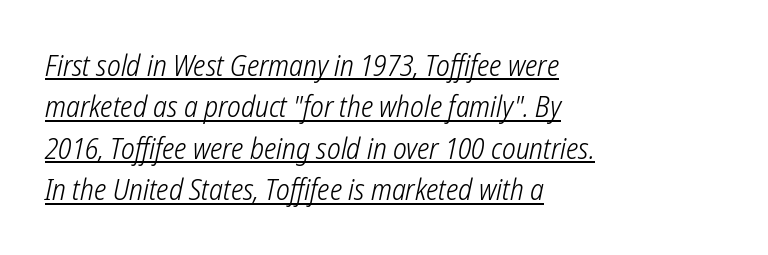
Q: Is the text bold? A: No.
Q: Is the typeface a serif or a sans-serif typeface? A: Sans-serif.
Q: Is the text underlined? A: Yes.
Q: How is the paragraph aligned? A: Left-aligned.
Q: Is the spacing between letters normal or unusually wide? A: Normal.
Q: Is the spacing between lines tight, normal or loose? A: Normal.
Q: Width (condensed, normal, or wide)? A: Condensed.
Q: Stroke contrast? A: Low.
Q: x-height? A: Medium.
Q: Monospaced? A: No.
